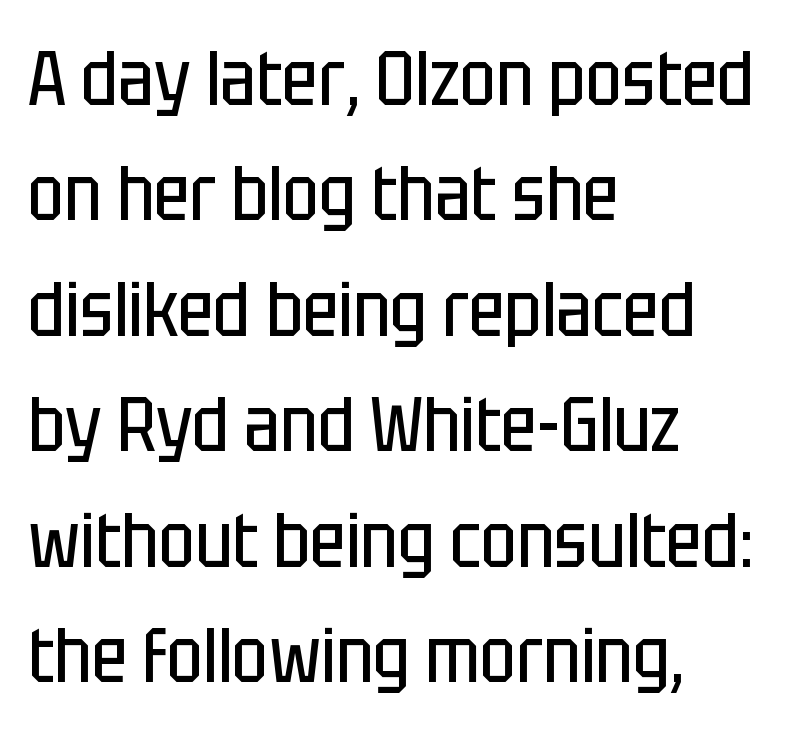
The image shows 77 px regular-weight, condensed sans-serif type, upright; set left-aligned, normal line spacing (1.5x), normal letter spacing, not underlined; low stroke contrast and a large x-height.
